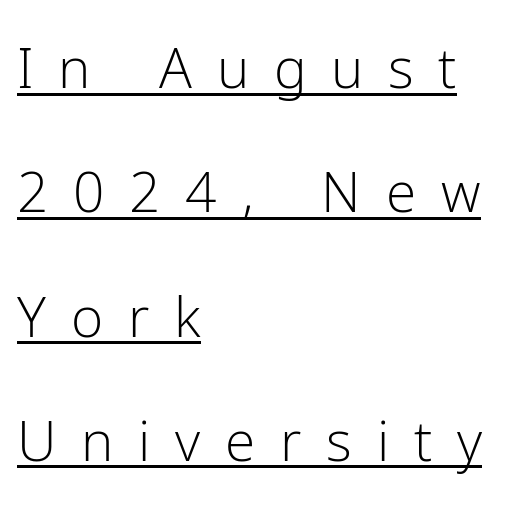
What kind of face is this? One without serifs — a sans. No heavy texture on the line: the type isn't bold. Think of a printed novel: that variable character pitch is what you see here. The rendering uses the underline text-decoration.
